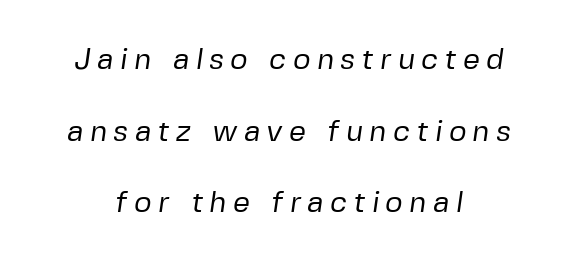
Unlike a traditional serif, this face leaves its strokes unadorned. No letter is thick-stroked: the sample isn't bold. Descenders hang freely into open space. These lines are rendered in a variable-pitch font.
